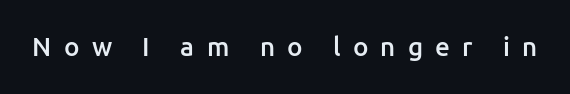
The tracking jumps out immediately: characters are airy and widely separated. Students, this is semibold: more ink than regular, less than bold. Style check: upright. The passage shown is not underscored anywhere.
